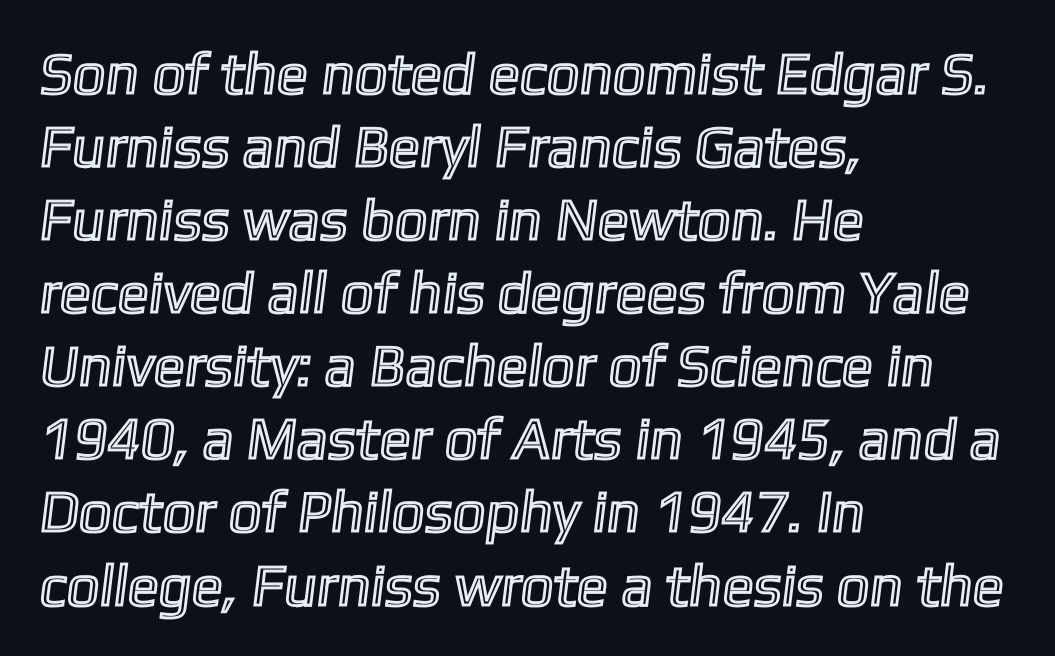
{"width": "normal", "x_height": "medium", "monospaced": "no", "underline": "no", "align": "left", "line_spacing": "normal", "line_spacing_ratio": 1.26, "letter_spacing": "normal", "letter_spacing_em": 0.0, "glyph_px": 58}
